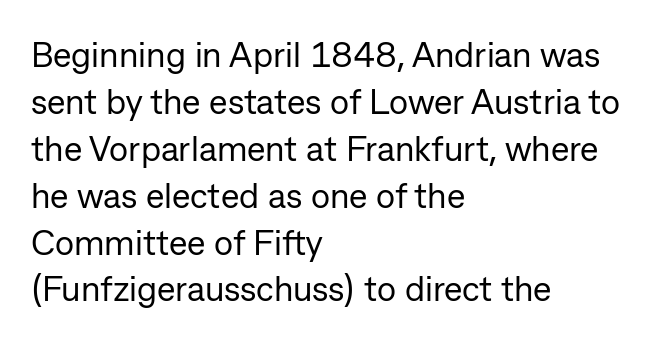
The image shows 35 px regular-weight sans-serif type, upright; set left-aligned, normal line spacing (1.34x), normal letter spacing, not underlined; low stroke contrast and a medium x-height.
